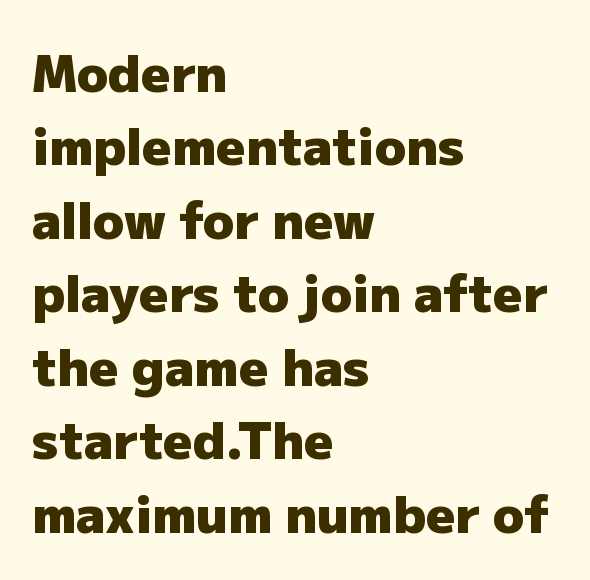
The image shows 51 px heavy sans-serif type, upright; set left-aligned, normal line spacing (1.44x), normal letter spacing, not underlined; low stroke contrast and a medium x-height.
